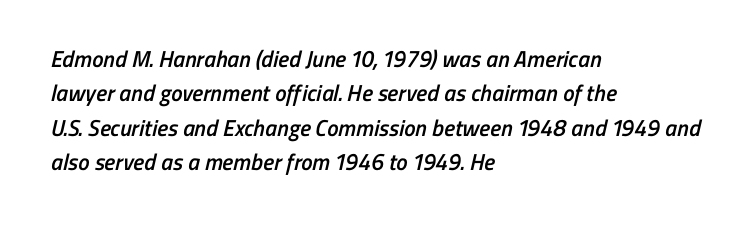
In terms of leading, this rendering sits right in the middle. Left-aligned paragraph, ragged on the right. What stands out about the letter spacing? Nothing — it is the standard amount. Each glyph is drawn with semibold strokes, heavier than normal yet not fully bold.
